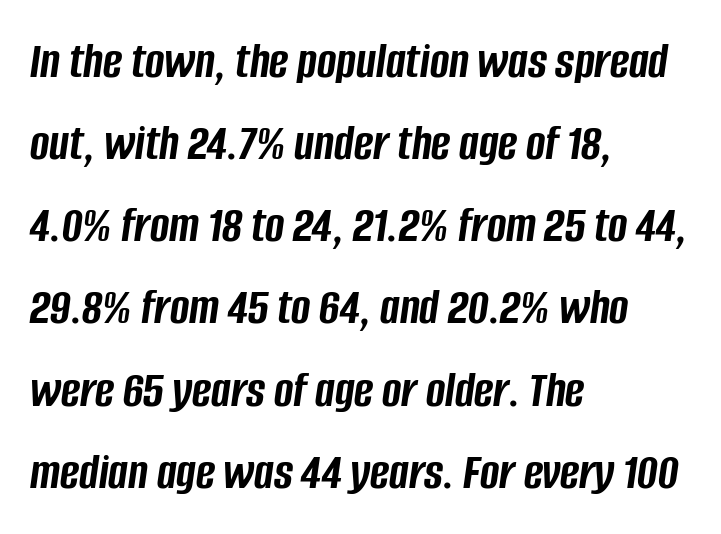
Decoration check: the copy has no underline. Each letter keeps its own natural width here, so spacing adapts to shape. If you measured baseline to baseline, you'd find a middling distance. A full-strength bold gives these letters their thick strokes. If you drew a ruler down the left edge, every line would touch it. You could call the tracking neutral — neither tight nor loose.
